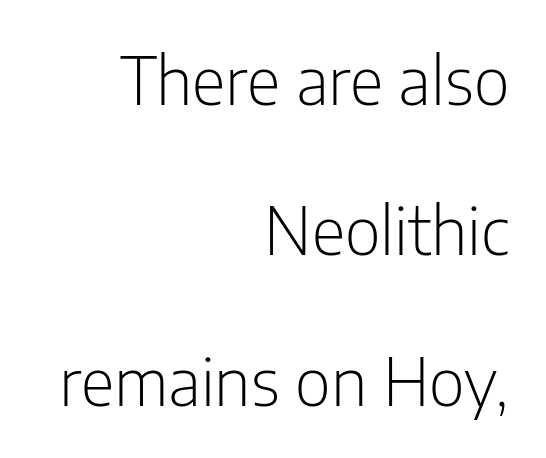
{"serif": "no", "italic": "no", "bold": "no", "weight": "light", "width": "condensed", "stroke_contrast": "low", "x_height": "medium", "monospaced": "no", "underline": "no", "align": "right", "line_spacing": "loose", "line_spacing_ratio": 2.28, "letter_spacing": "normal", "letter_spacing_em": 0.0, "glyph_px": 66}
